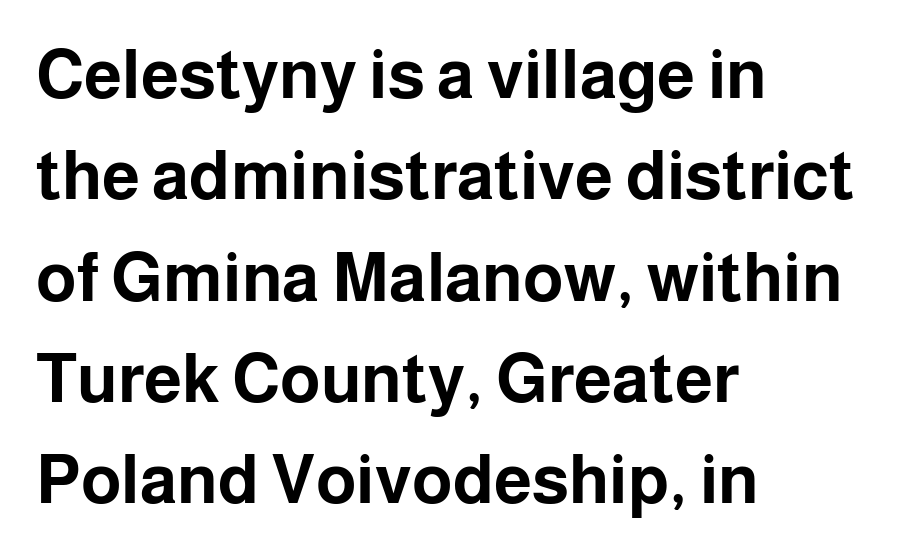
The rows are spaced the way most documents space them. Weight: bold. Letterform terminals end flat and unadorned throughout the passage. Letter spacing: default. The typesetter chose a ragged-right arrangement here.
